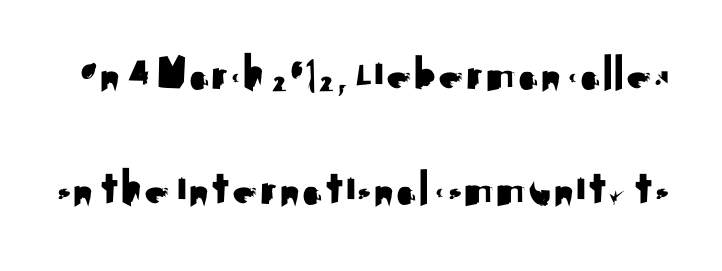
{"serif": "no", "italic": "no", "width": "normal", "stroke_contrast": "medium", "x_height": "small", "monospaced": "no", "underline": "no", "line_spacing": "loose", "line_spacing_ratio": 2.25, "letter_spacing": "normal", "letter_spacing_em": 0.0, "glyph_px": 51}
